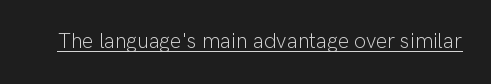
Q: Is the text bold? A: No.
Q: Is the text italic (slanted)? A: No, it is upright.
Q: Is the text underlined? A: Yes.
Q: Is the spacing between letters normal or unusually wide? A: Normal.
